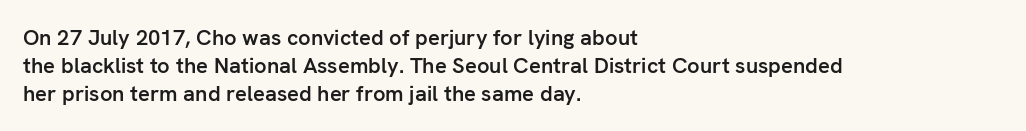
The image shows 22 px text type, upright; set left-aligned, normal line spacing (1.27x), normal letter spacing, not underlined.
